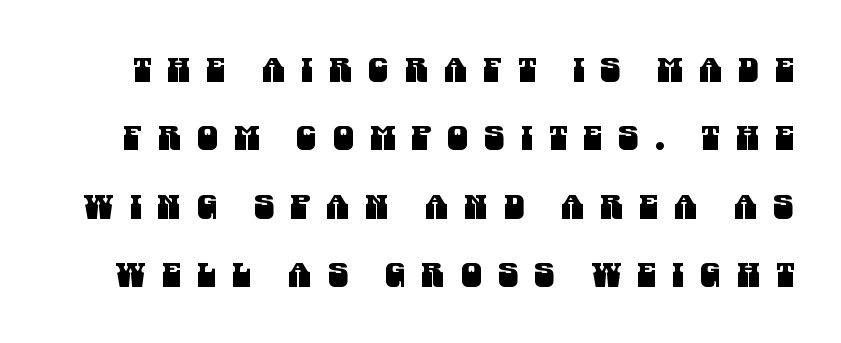
The image shows 33 px condensed sans-serif type; set loose line spacing (2.07x), unusually wide letter spacing (+0.49 em), not underlined; medium stroke contrast and a large x-height.
